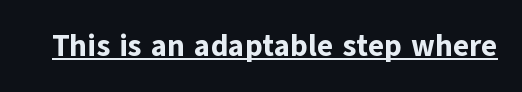
{"serif": "no", "italic": "no", "bold": "yes", "weight": "bold", "width": "normal", "stroke_contrast": "low", "x_height": "medium", "monospaced": "no", "underline": "yes", "letter_spacing": "normal", "letter_spacing_em": 0.0, "glyph_px": 30}
